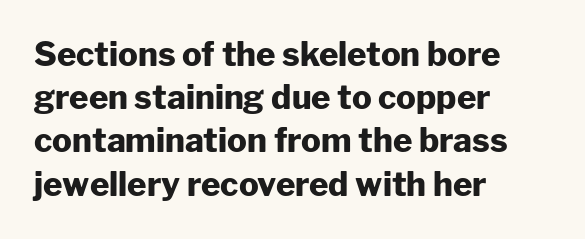
Q: Is the text bold? A: Yes.
Q: Is the text italic (slanted)? A: No, it is upright.
Q: Is the typeface a serif or a sans-serif typeface? A: Sans-serif.
Q: Is the text underlined? A: No.
Q: How is the paragraph aligned? A: Left-aligned.
Q: Is the spacing between letters normal or unusually wide? A: Normal.
Q: Is the spacing between lines tight, normal or loose? A: Normal.
Q: Width (condensed, normal, or wide)? A: Normal.
Q: Stroke contrast? A: Low.
Q: x-height? A: Medium.
Q: Monospaced? A: No.
